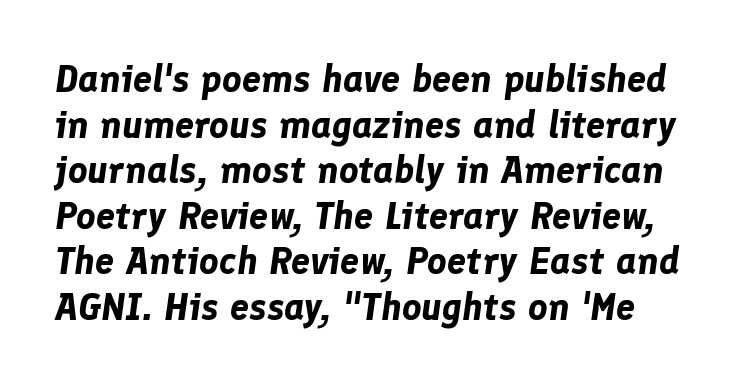
Q: Is the text bold? A: Yes.
Q: Is the text italic (slanted)? A: Yes, it leans right by about 8 degrees.
Q: Is the text underlined? A: No.
Q: Is the spacing between letters normal or unusually wide? A: Normal.
Q: Width (condensed, normal, or wide)? A: Normal.
Q: Stroke contrast? A: Low.
Q: x-height? A: Medium.
Q: Monospaced? A: No.
